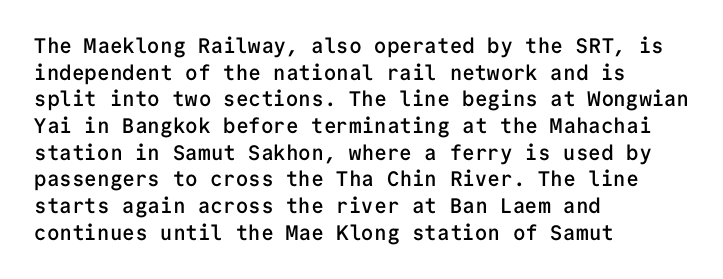
{"italic": "no", "bold": "semi", "underline": "no", "align": "left", "line_spacing": "normal", "line_spacing_ratio": 1.27, "letter_spacing": "normal", "letter_spacing_em": 0.0, "glyph_px": 21}
